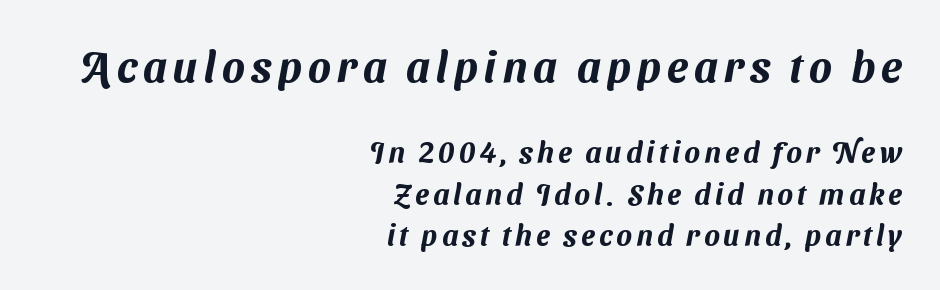
The image shows 43 px sans-serif type; set right-aligned, normal line spacing (1.42x), not underlined; the first (top) block is 1.48x larger; medium stroke contrast and a medium x-height.
